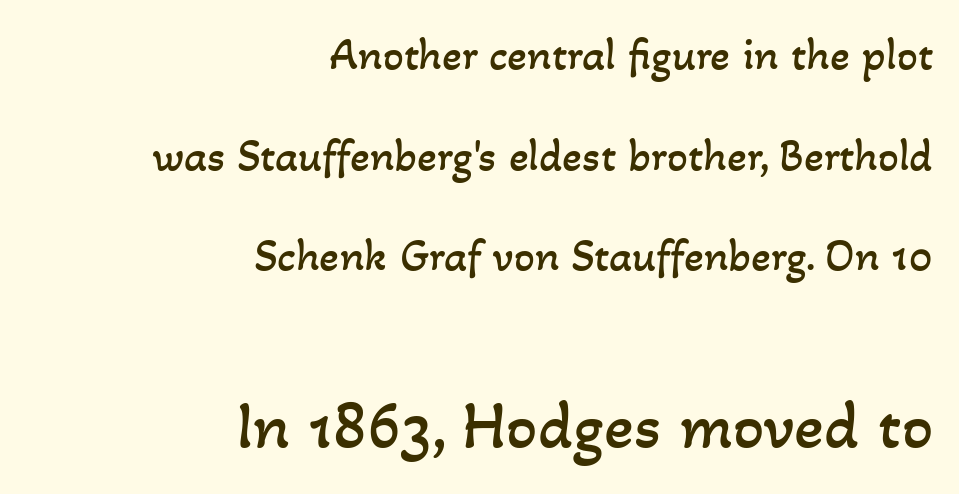
{"bold": "no", "weight": "regular", "width": "normal", "stroke_contrast": "low", "x_height": "small", "monospaced": "no", "underline": "no", "align": "right", "line_spacing": "loose", "line_spacing_ratio": 2.19, "letter_spacing": "normal", "letter_spacing_em": 0.0, "larger_block": "second", "size_ratio": 1.5, "glyph_px": 69}
